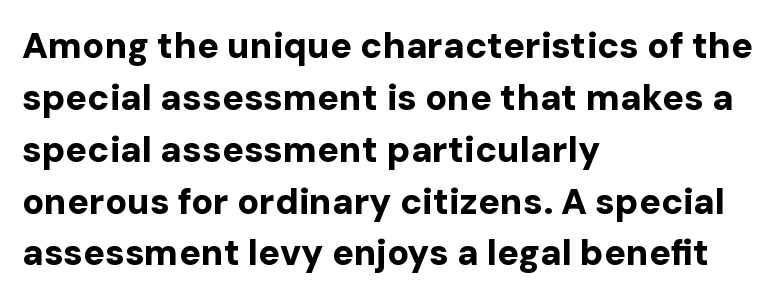
One-word summary of the alignment: left. A bare baseline throughout the passage. Notice how descenders clear the ascenders below comfortably — that's standard leading. Weight: bold.
